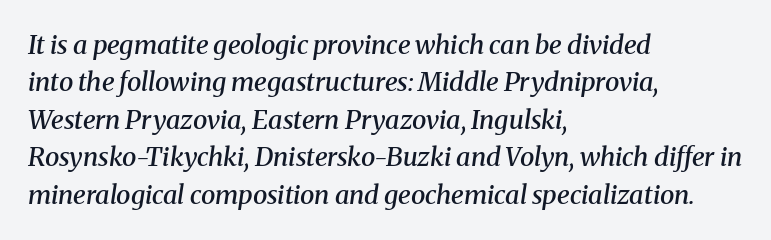
Q: Is the text bold? A: Semi-bold.
Q: Is the text italic (slanted)? A: Yes, it leans right by about 8 degrees.
Q: Is the text underlined? A: No.
Q: How is the paragraph aligned? A: Left-aligned.
Q: Is the spacing between letters normal or unusually wide? A: Normal.
Q: Is the spacing between lines tight, normal or loose? A: Normal.
